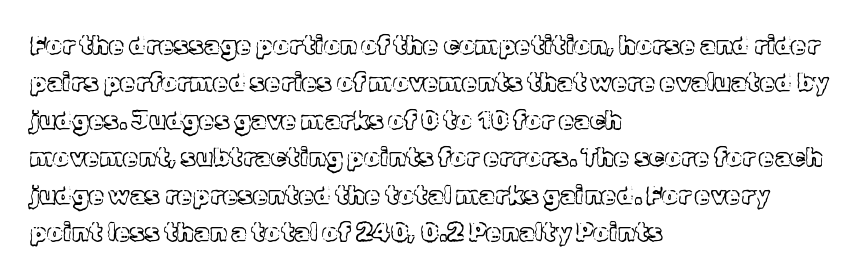
The rendering anchors every line to the left-hand side. The vertical gap from one line to the next is medium. The letterforms sit shoulder to shoulder at normal distance. Lines of text with bare space underneath. This is roman type, the default non-slanted kind.
